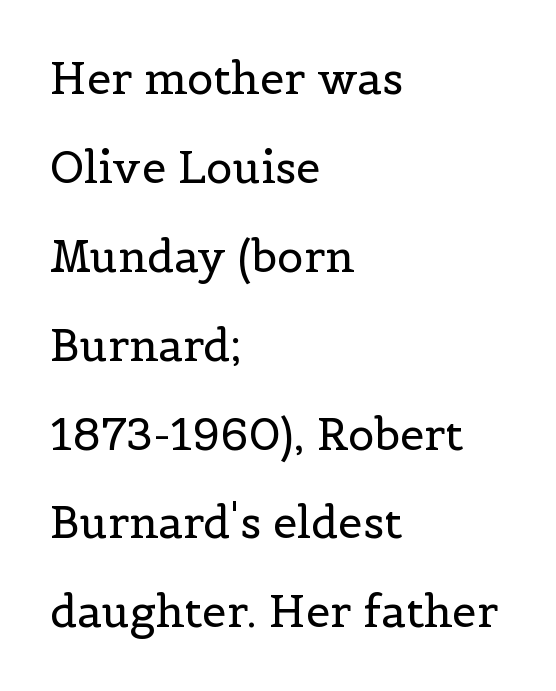
Line beginnings align vertically; line endings do not. Is this a fixed-width face? No — the glyphs have proportional, varying widths. I'd call this a serif setting — the letters wear small feet. This rendering features lettering with no underline. Characters remain perfectly vertical along every line. Compared with typical body copy, the letter spacing here is the same.
